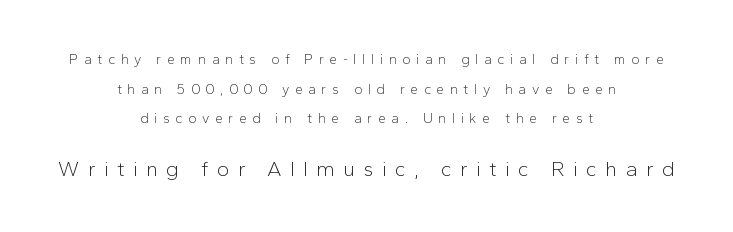
{"italic": "no", "bold": "no", "underline": "no", "align": "center", "line_spacing": "loose", "line_spacing_ratio": 2.12, "letter_spacing": "wide", "letter_spacing_em": 0.4, "larger_block": "second", "size_ratio": 1.5, "glyph_px": 21}
